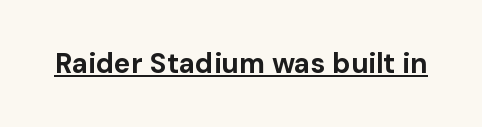
{"serif": "no", "italic": "no", "bold": "yes", "weight": "bold", "width": "normal", "stroke_contrast": "low", "x_height": "medium", "monospaced": "no", "underline": "yes", "letter_spacing": "normal", "letter_spacing_em": 0.0, "glyph_px": 28}
